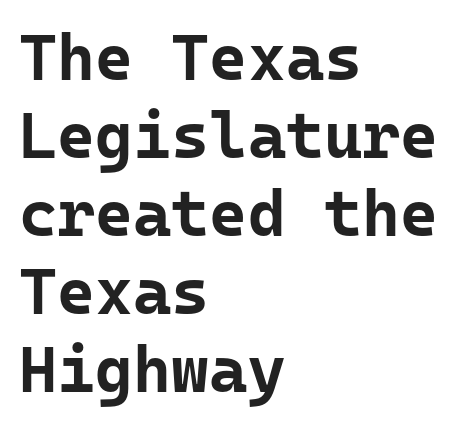
The image shows 65 px bold sans-serif type, upright, monospaced; set left-aligned, line spacing 1.2x, normal letter spacing, not underlined; low stroke contrast and a medium x-height.
